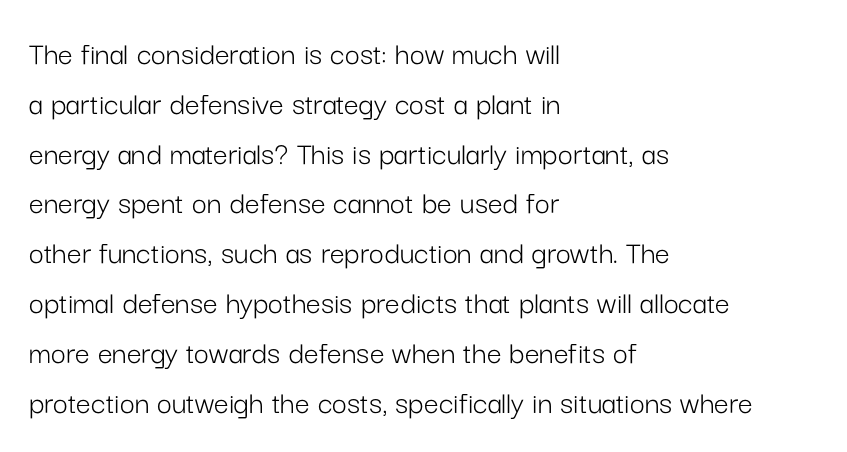
The image shows 33 px light sans-serif type, upright; set left-aligned, normal line spacing (1.51x), normal letter spacing, not underlined; low stroke contrast and a medium x-height.
